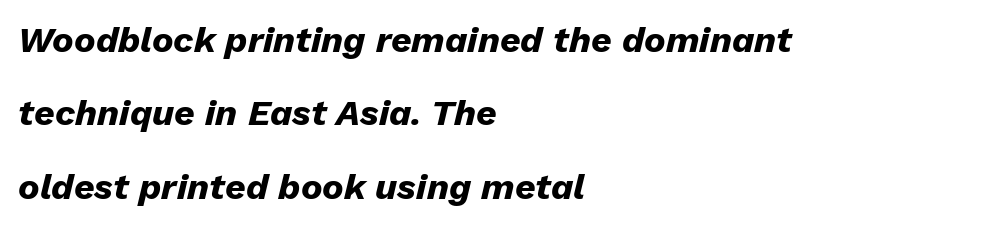
Q: Is the text bold? A: Yes.
Q: Is the text italic (slanted)? A: Yes, it leans right by about 13 degrees.
Q: Is the text underlined? A: No.
Q: How is the paragraph aligned? A: Left-aligned.
Q: Is the spacing between letters normal or unusually wide? A: Normal.
Q: Is the spacing between lines tight, normal or loose? A: Loose.
Q: Width (condensed, normal, or wide)? A: Normal.
Q: Stroke contrast? A: Low.
Q: x-height? A: Medium.
Q: Monospaced? A: No.
